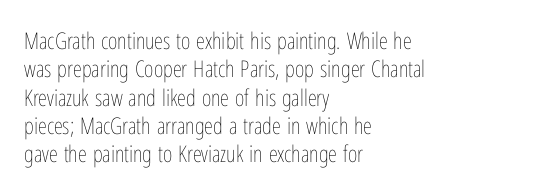
The image shows 23 px text type, upright; set left-aligned, line spacing 1.23x, normal letter spacing, not underlined.
